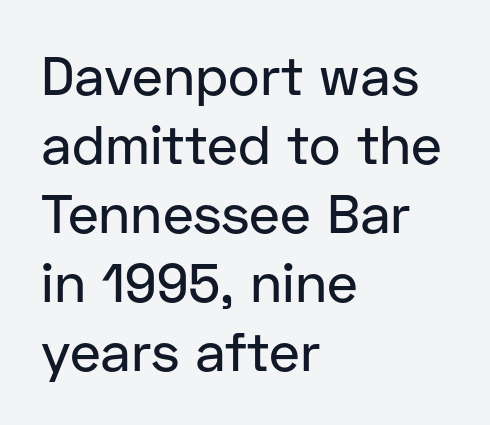
{"serif": "no", "italic": "no", "width": "normal", "stroke_contrast": "low", "x_height": "medium", "monospaced": "no", "underline": "no", "align": "left", "line_spacing": "normal", "line_spacing_ratio": 1.28, "letter_spacing": "normal", "letter_spacing_em": 0.0, "glyph_px": 54}
